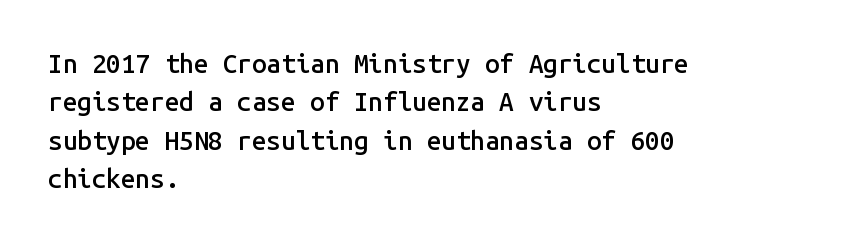
{"italic": "no", "bold": "semi", "underline": "no", "align": "left", "line_spacing": "normal", "line_spacing_ratio": 1.48, "letter_spacing": "normal", "letter_spacing_em": 0.0, "glyph_px": 26}
